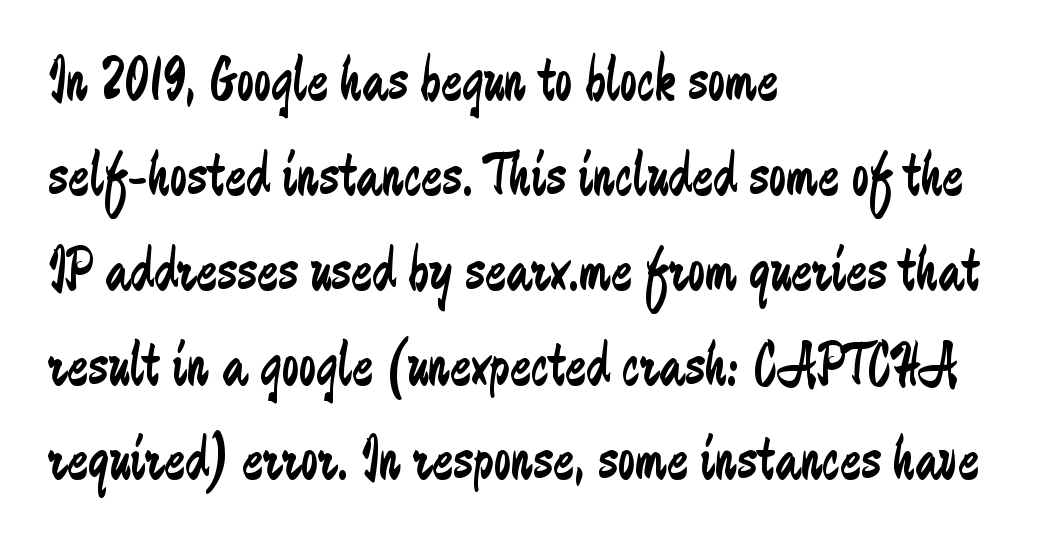
Bare-footed words on every line. Is this a sans? Yes — the strokes have no serifs. If you measured baseline to baseline, you'd find a middling distance. Visually the block forms a straight wall on the left and a jagged coastline on the right. Words appear dense and cohesive because spacing is normal.
